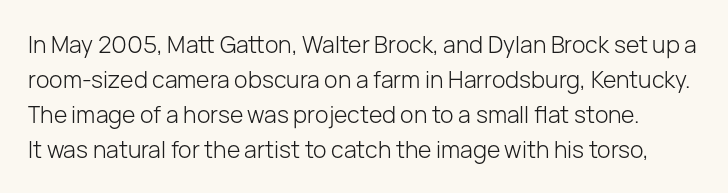
The image shows 23 px text type, upright; set normal line spacing (1.52x), normal letter spacing, not underlined.
